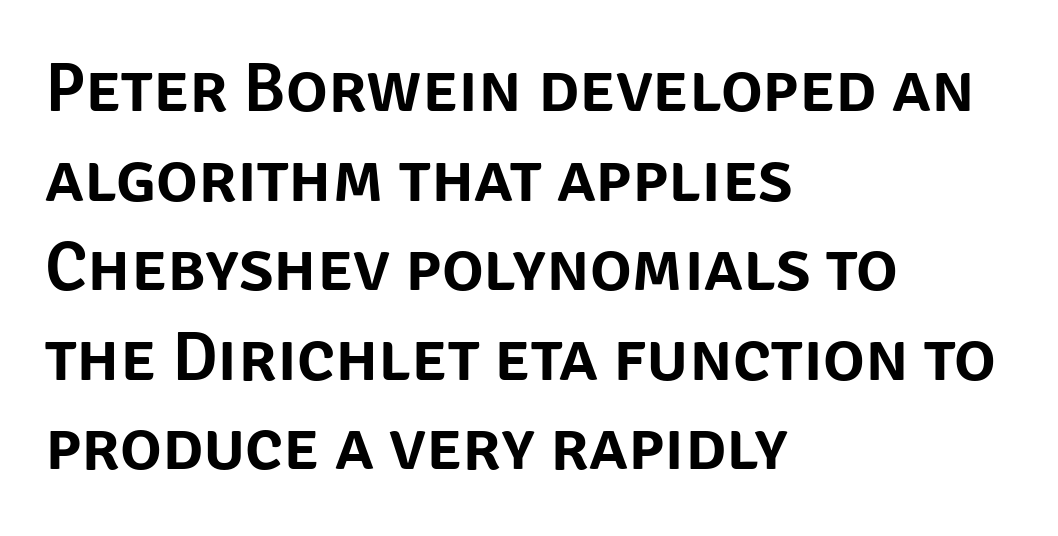
Q: Is the text italic (slanted)? A: No, it is upright.
Q: Is the typeface a serif or a sans-serif typeface? A: Sans-serif.
Q: Is the text underlined? A: No.
Q: How is the paragraph aligned? A: Left-aligned.
Q: Is the spacing between letters normal or unusually wide? A: Normal.
Q: Is the spacing between lines tight, normal or loose? A: Normal.
Q: Width (condensed, normal, or wide)? A: Normal.
Q: Stroke contrast? A: Low.
Q: x-height? A: Large.
Q: Monospaced? A: No.
